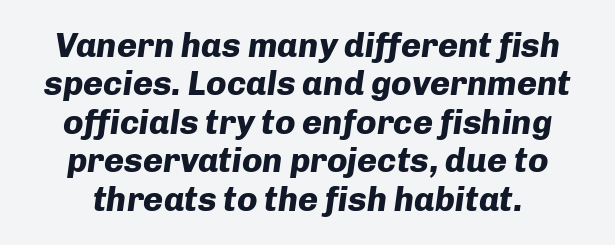
Character widths vary here, with narrow letters taking less room than wide ones. Just letters on the line, the space beneath them empty. Notice how the stems are inclined rather than vertical — that's the hallmark of italics. Compared with typical body copy, the letter spacing here is the same. Students, this is bold: see how much ink each stroke carries.
